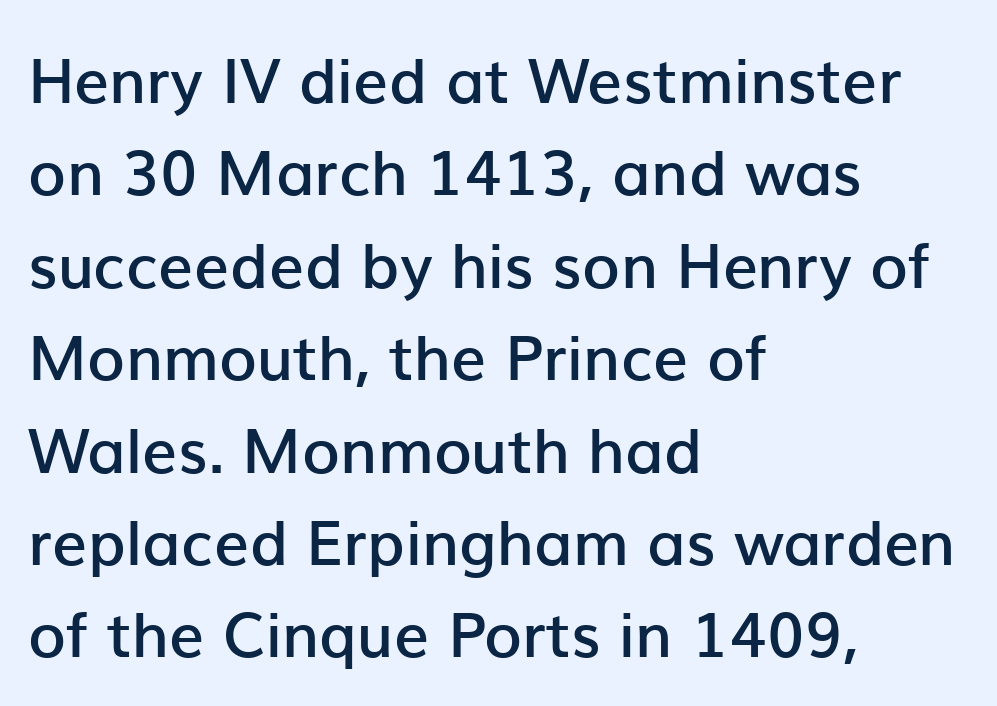
Q: Is the text bold? A: Semi-bold.
Q: Is the text italic (slanted)? A: No, it is upright.
Q: Is the typeface a serif or a sans-serif typeface? A: Sans-serif.
Q: Is the text underlined? A: No.
Q: How is the paragraph aligned? A: Left-aligned.
Q: Is the spacing between letters normal or unusually wide? A: Normal.
Q: Is the spacing between lines tight, normal or loose? A: Normal.
Q: Width (condensed, normal, or wide)? A: Normal.
Q: Stroke contrast? A: Low.
Q: x-height? A: Medium.
Q: Monospaced? A: No.
